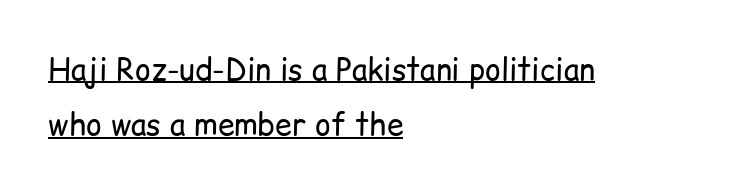
Q: Is the text bold? A: No.
Q: Is the text italic (slanted)? A: No, it is upright.
Q: Is the typeface a serif or a sans-serif typeface? A: Sans-serif.
Q: Is the text underlined? A: Yes.
Q: How is the paragraph aligned? A: Left-aligned.
Q: Is the spacing between letters normal or unusually wide? A: Normal.
Q: Width (condensed, normal, or wide)? A: Normal.
Q: Stroke contrast? A: Low.
Q: x-height? A: Medium.
Q: Monospaced? A: No.
